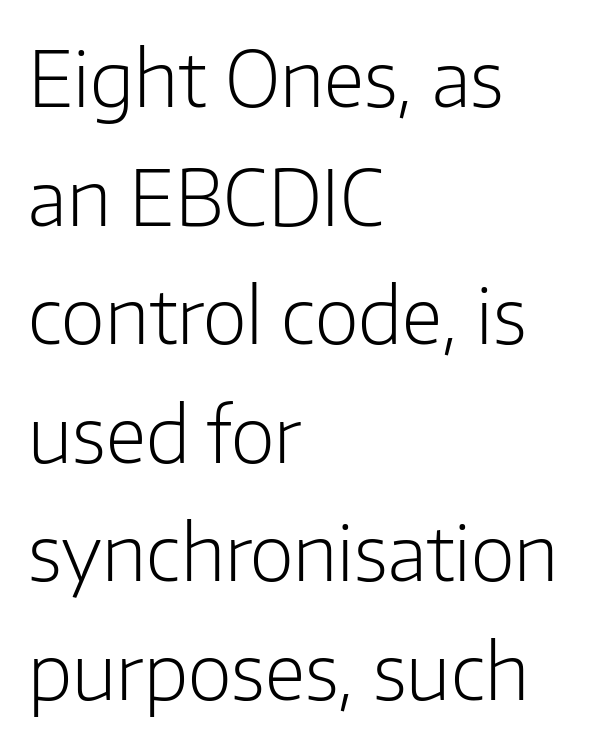
{"serif": "no", "italic": "no", "bold": "no", "weight": "light", "width": "normal", "stroke_contrast": "low", "x_height": "medium", "monospaced": "no", "underline": "no", "align": "left", "line_spacing": "normal", "line_spacing_ratio": 1.56, "letter_spacing": "normal", "letter_spacing_em": 0.0, "glyph_px": 76}
